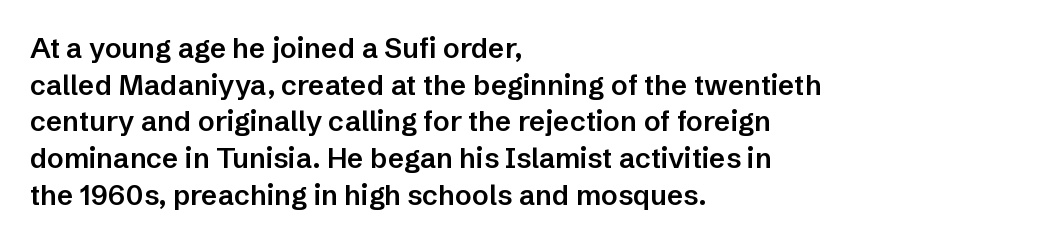
Q: Is the text bold? A: Semi-bold.
Q: Is the text italic (slanted)? A: No, it is upright.
Q: Is the typeface a serif or a sans-serif typeface? A: Sans-serif.
Q: Is the text underlined? A: No.
Q: How is the paragraph aligned? A: Left-aligned.
Q: Is the spacing between letters normal or unusually wide? A: Normal.
Q: Is the spacing between lines tight, normal or loose? A: Normal.
Q: Width (condensed, normal, or wide)? A: Normal.
Q: Stroke contrast? A: Low.
Q: x-height? A: Medium.
Q: Monospaced? A: No.
